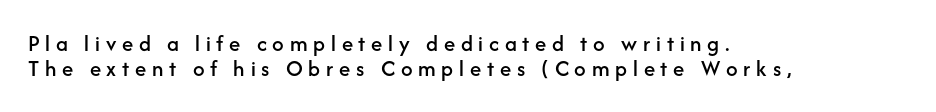
{"italic": "no", "underline": "no", "align": "left", "line_spacing": "tight", "line_spacing_ratio": 1.07, "letter_spacing": "wide", "letter_spacing_em": 0.25, "glyph_px": 23}
